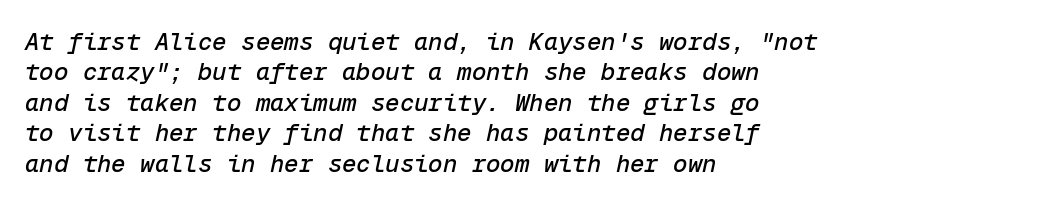
The passage is arranged the way most books set body copy — flush left. Compared with typical body copy, the letter spacing here is the same. The line-height multiplier appears to be the usual default. When letters slant like this, we call the style italic.
